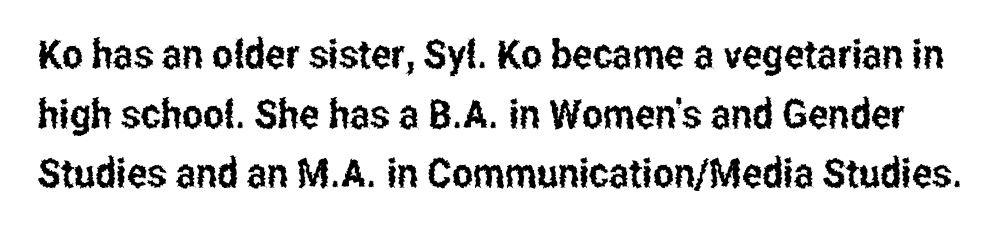
The image shows 40 px condensed sans-serif type, upright; set normal line spacing (1.49x), normal letter spacing, not underlined; low stroke contrast and a medium x-height.
